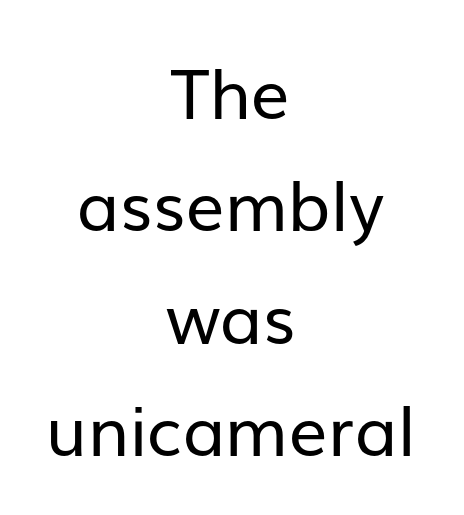
Typeset on center — no edge is straight. These lines are composed in type without serifs. Do the characters align in a grid? No, the font is proportional. Rows of type keep a routine distance in the vertical direction. Plain, unruled lines of type.
